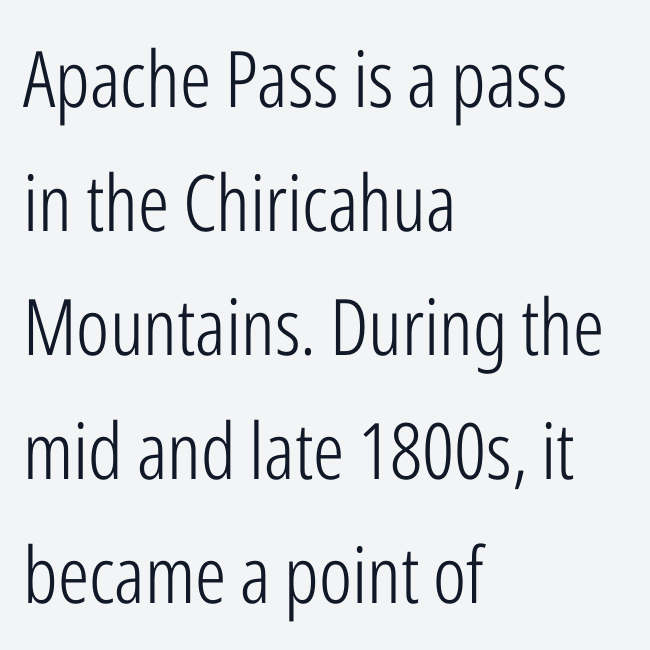
Q: Is the text bold? A: No.
Q: Is the text italic (slanted)? A: No, it is upright.
Q: Is the typeface a serif or a sans-serif typeface? A: Sans-serif.
Q: Is the text underlined? A: No.
Q: How is the paragraph aligned? A: Left-aligned.
Q: Is the spacing between letters normal or unusually wide? A: Normal.
Q: Is the spacing between lines tight, normal or loose? A: Normal.
Q: Width (condensed, normal, or wide)? A: Condensed.
Q: Stroke contrast? A: Low.
Q: x-height? A: Medium.
Q: Monospaced? A: No.
